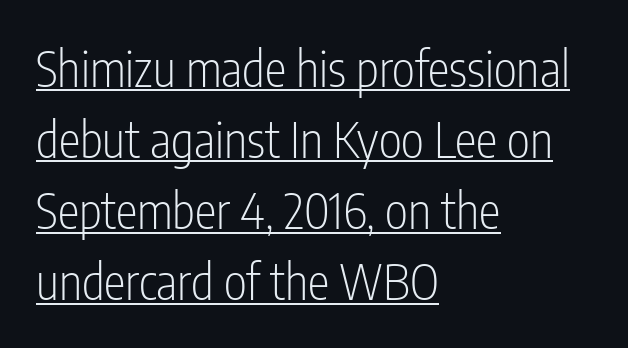
The image shows 49 px light, condensed sans-serif type, upright; set left-aligned, normal line spacing (1.45x), normal letter spacing, underlined; low stroke contrast and a medium x-height.
